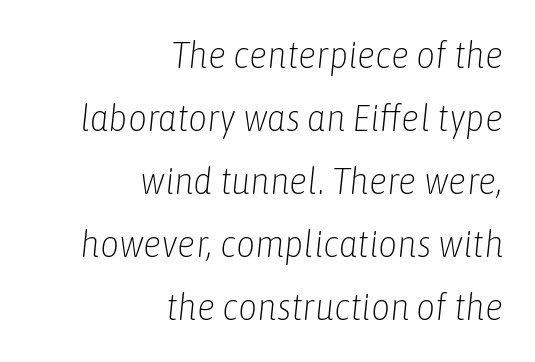
The image shows 37 px light, condensed type, italic (leaning right); set right-aligned, normal line spacing (1.7x), normal letter spacing, not underlined; low stroke contrast and a medium x-height.
